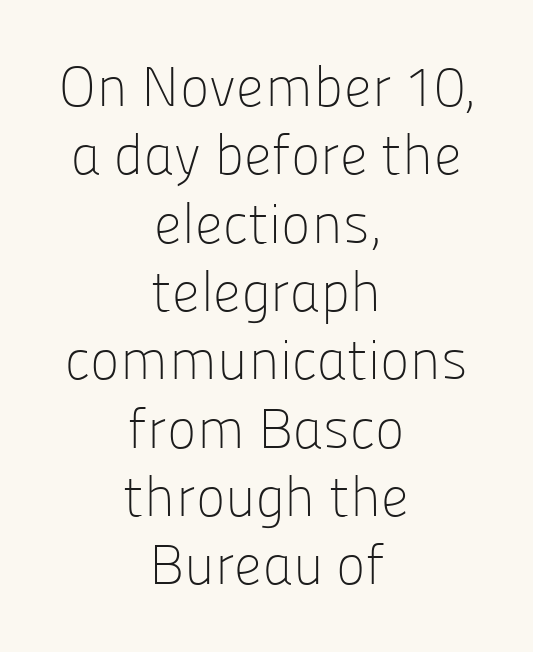
Q: Is the text bold? A: No.
Q: Is the text italic (slanted)? A: No, it is upright.
Q: Is the typeface a serif or a sans-serif typeface? A: Sans-serif.
Q: Is the text underlined? A: No.
Q: How is the paragraph aligned? A: Centered.
Q: Is the spacing between letters normal or unusually wide? A: Normal.
Q: Width (condensed, normal, or wide)? A: Normal.
Q: Stroke contrast? A: Low.
Q: x-height? A: Medium.
Q: Monospaced? A: No.
